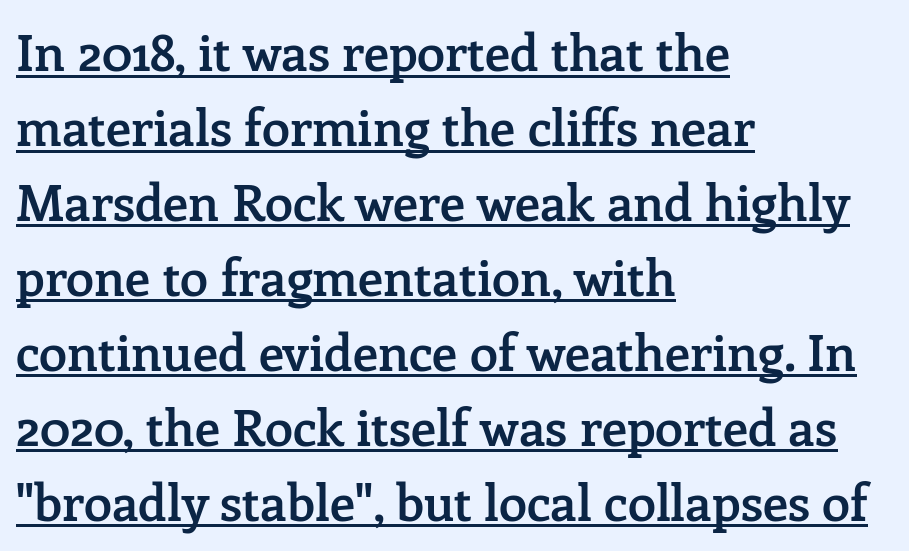
Is this a sans? No — the strokes have serifs. Each line of the rendering has a horizontal stroke beneath the glyphs. The face used here is proportionally spaced, like ordinary book or web type. Is there much room between lines? A standard amount, neither cramped nor airy.
